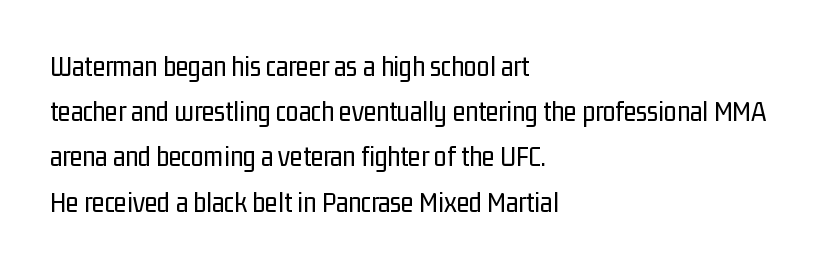
The words here are not underlined. Honestly, the row spacing looks completely unremarkable. No chunkiness to these letters — they're not bold. Look at the tracking — it's just the regular setting, nothing added. Think of a printed novel: that variable character pitch is what you see here. To sum up the face: it is a sans, with no serifs.
